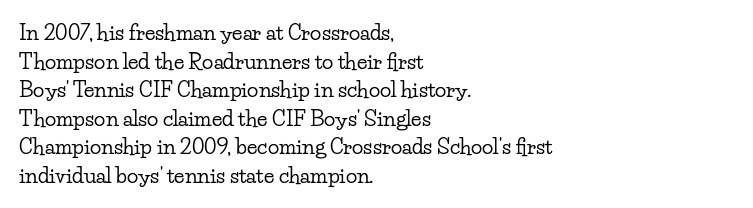
The rendering keeps characters at their native spacing. Does the lettering tilt? It doesn't — this is upright. Descender tails drop into unmarked territory. The lines sit at an ordinary, default distance from one another. One-word summary of the alignment: left.
